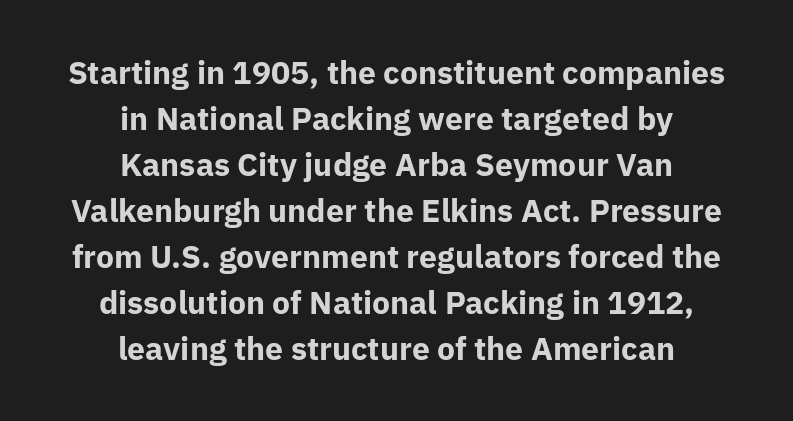
{"serif": "no", "italic": "no", "bold": "yes", "weight": "bold", "width": "normal", "stroke_contrast": "low", "x_height": "medium", "monospaced": "no", "underline": "no", "align": "center", "line_spacing": "normal", "line_spacing_ratio": 1.44, "letter_spacing": "normal", "letter_spacing_em": 0.0, "glyph_px": 32}
